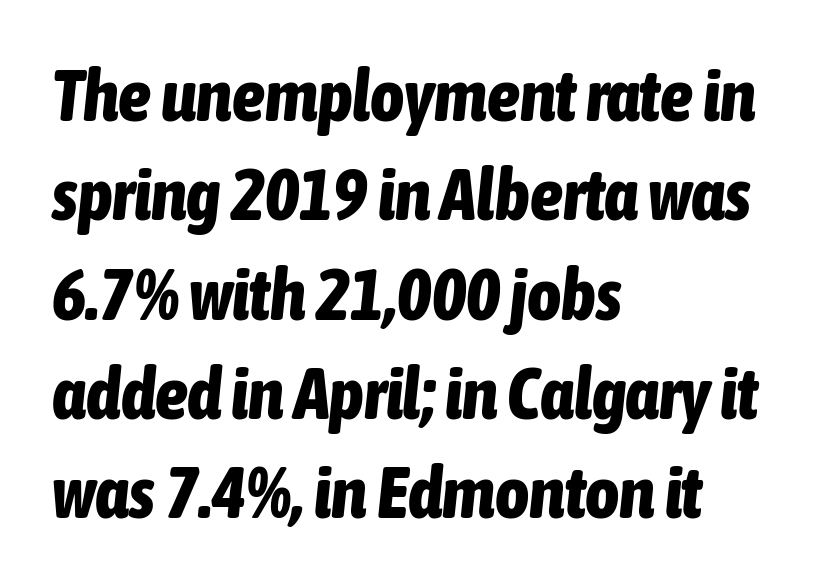
The image shows 73 px bold, condensed type, italic (leaning right); set left-aligned, normal line spacing (1.36x), normal letter spacing, not underlined; low stroke contrast and a medium x-height.
